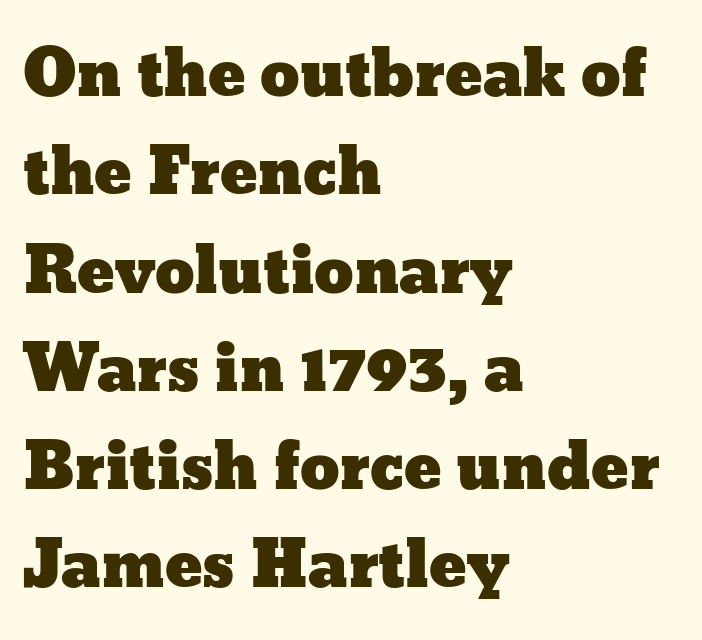
{"italic": "no", "width": "wide", "stroke_contrast": "low", "x_height": "medium", "monospaced": "no", "underline": "no", "align": "left", "line_spacing": "normal", "line_spacing_ratio": 1.56, "letter_spacing": "normal", "letter_spacing_em": 0.0, "glyph_px": 63}
